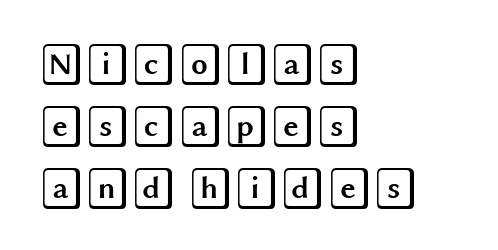
Q: Is the text italic (slanted)? A: No, it is upright.
Q: Is the text underlined? A: No.
Q: How is the paragraph aligned? A: Left-aligned.
Q: Is the spacing between letters normal or unusually wide? A: Normal.
Q: Is the spacing between lines tight, normal or loose? A: Normal.
Q: Width (condensed, normal, or wide)? A: Wide.
Q: x-height? A: Large.
